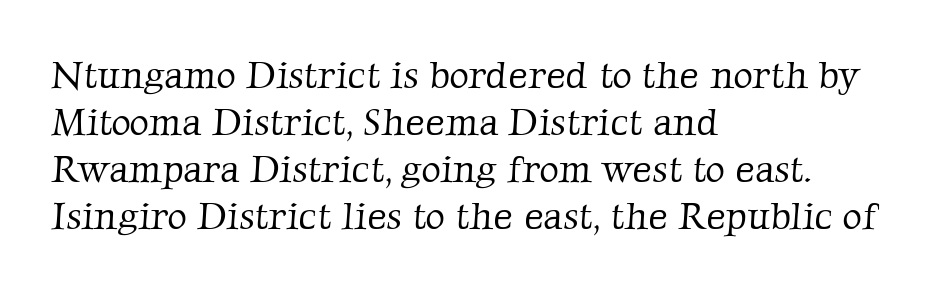
{"serif": "yes", "bold": "no", "weight": "light", "width": "normal", "stroke_contrast": "low", "x_height": "medium", "monospaced": "no", "underline": "no", "align": "left", "line_spacing_ratio": 1.24, "letter_spacing": "normal", "letter_spacing_em": 0.0, "glyph_px": 38}
